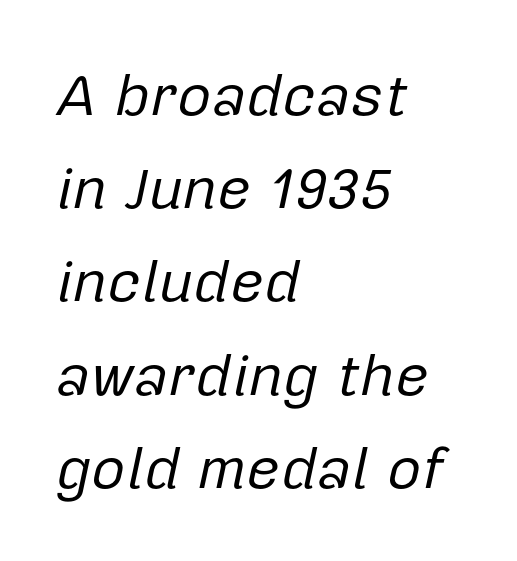
Tracking value appears to be zero — textbook default spacing. A typesetter would call this proportional, since set widths differ per character. Bold? No — there's no thickening of the strokes. What's the leading like? Ordinary, nothing unusual.
